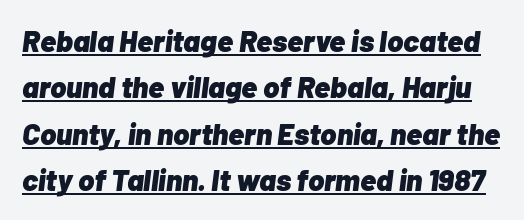
The image shows 30 px heavy type, italic (leaning right); set normal line spacing (1.55x), normal letter spacing, underlined; low stroke contrast and a medium x-height.
